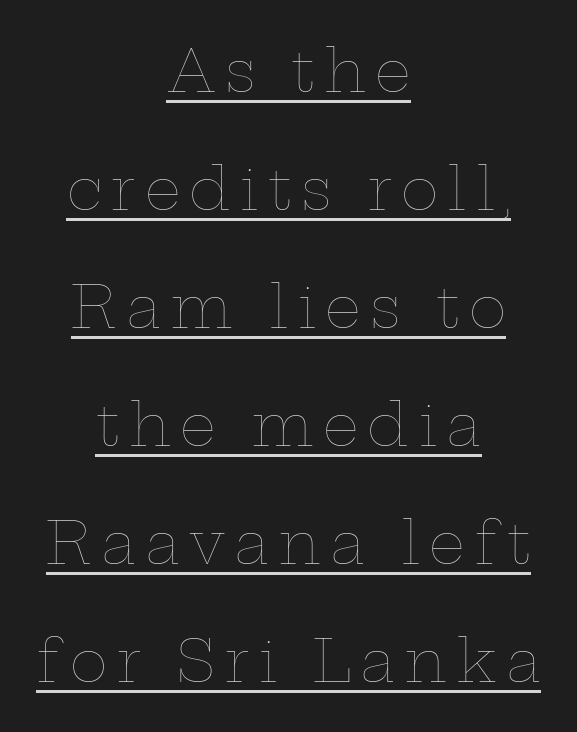
If you measured baseline to baseline, you'd find a long distance. The letterforms sit at book weight or below. Looks like someone drew a line under every word here. Is this a fixed-width face? No — the glyphs have proportional, varying widths.
